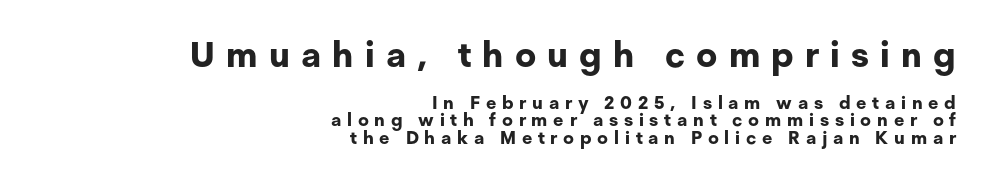
{"serif": "no", "italic": "no", "bold": "yes", "weight": "bold", "width": "normal", "stroke_contrast": "low", "x_height": "medium", "monospaced": "no", "underline": "no", "align": "right", "line_spacing": "tight", "line_spacing_ratio": 0.97, "letter_spacing": "wide", "letter_spacing_em": 0.32, "larger_block": "first", "size_ratio": 1.94, "glyph_px": 35}
